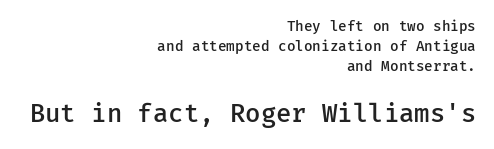
Q: Is the text bold? A: Semi-bold.
Q: Is the text italic (slanted)? A: No, it is upright.
Q: Is the text underlined? A: No.
Q: How is the paragraph aligned? A: Right-aligned.
Q: Is the spacing between letters normal or unusually wide? A: Normal.
Q: Is the spacing between lines tight, normal or loose? A: Normal.
Q: Which block of text is set in a larger size, the first (top) or the second (bottom)? A: The second (bottom) one.
